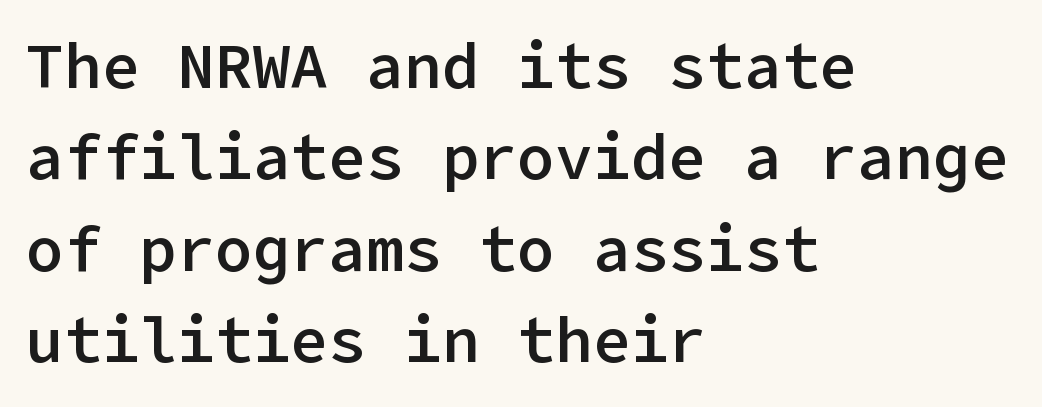
Q: Is the text bold? A: Semi-bold.
Q: Is the text italic (slanted)? A: No, it is upright.
Q: Is the typeface a serif or a sans-serif typeface? A: Sans-serif.
Q: Is the text underlined? A: No.
Q: How is the paragraph aligned? A: Left-aligned.
Q: Is the spacing between letters normal or unusually wide? A: Normal.
Q: Is the spacing between lines tight, normal or loose? A: Normal.
Q: Width (condensed, normal, or wide)? A: Normal.
Q: Stroke contrast? A: Low.
Q: x-height? A: Medium.
